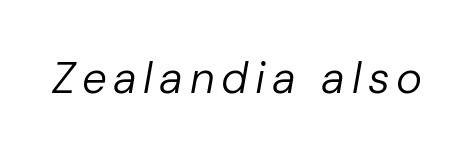
The glyphs look as if they've been sheared to an angle. A typesetter would call this proportional, since set widths differ per character. The face looks like a standard text weight, possibly lighter. Each row of text sits above clean, open space.
